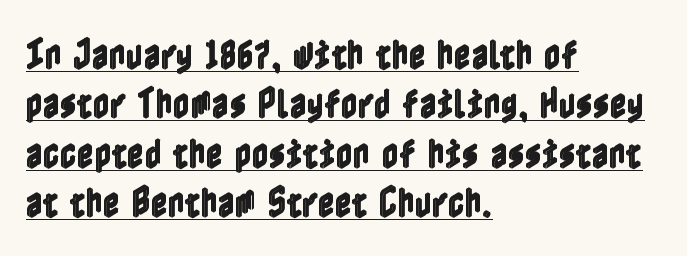
{"italic": "no", "width": "condensed", "x_height": "medium", "underline": "yes", "align": "left", "line_spacing": "normal", "line_spacing_ratio": 1.5, "letter_spacing": "normal", "letter_spacing_em": 0.0, "glyph_px": 33}
